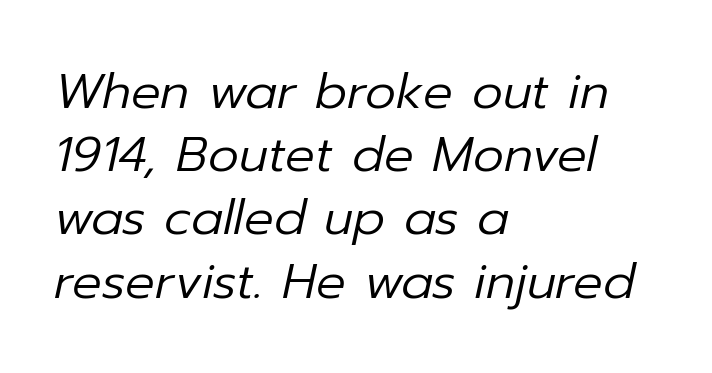
Is there much room between lines? A standard amount, neither cramped nor airy. A typesetter would mark this as italic. Underline: absent. This sample uses plain, unmodified letter spacing.
